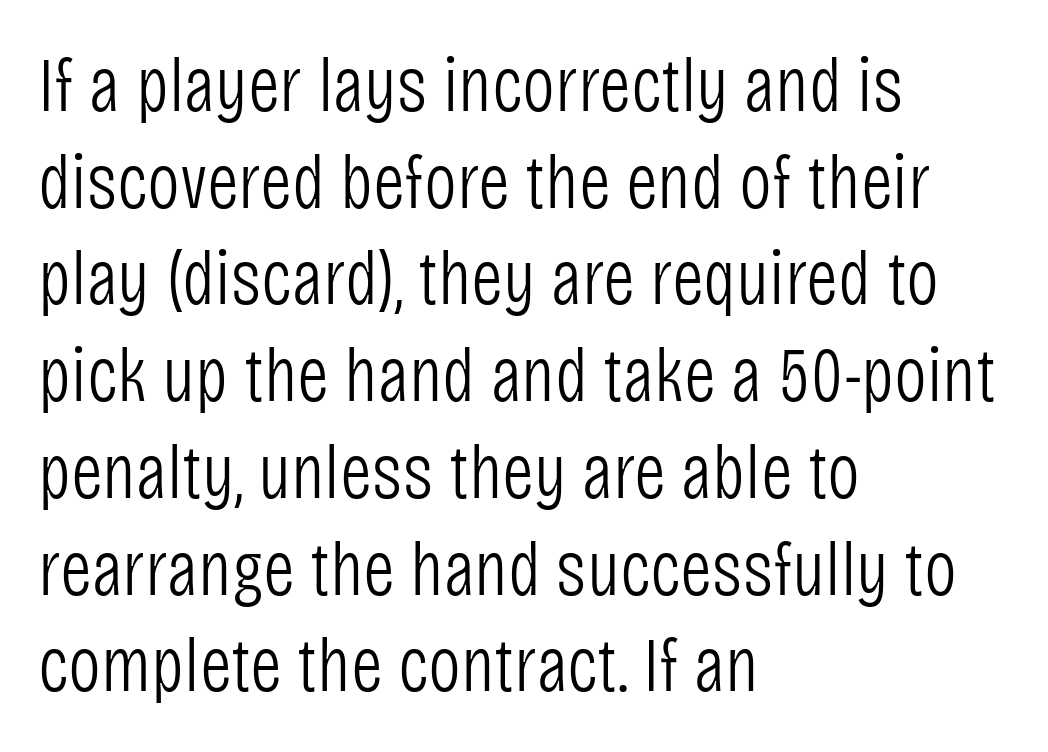
The image shows 78 px light, condensed sans-serif type, upright; set left-aligned, line spacing 1.24x, normal letter spacing, not underlined; low stroke contrast and a large x-height.
